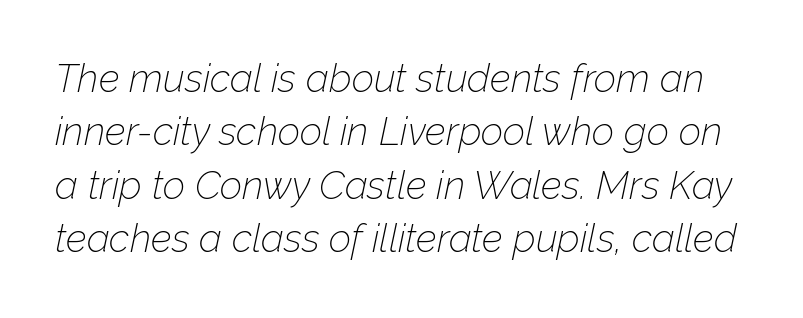
The image shows 39 px thin type, italic (leaning right); set normal line spacing (1.37x), normal letter spacing, not underlined; low stroke contrast and a medium x-height.
